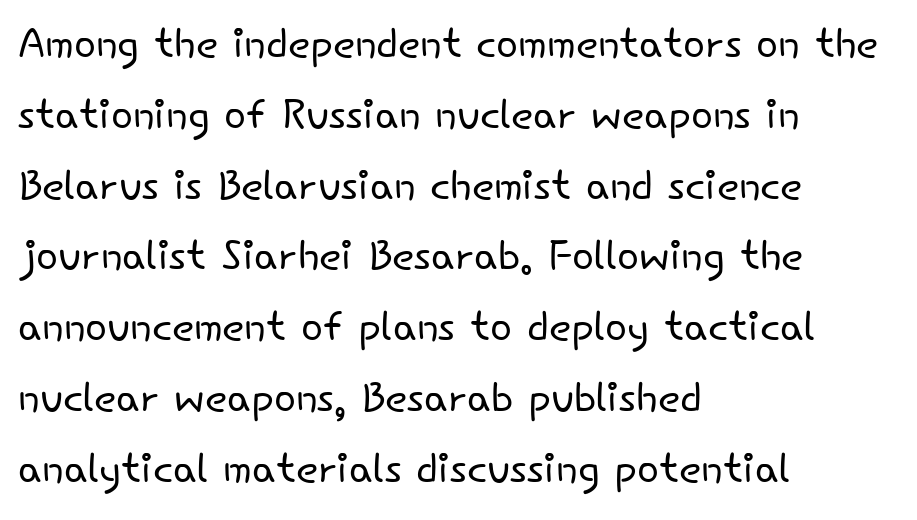
The image shows 58 px light sans-serif type, upright; set left-aligned, line spacing 1.22x, normal letter spacing, not underlined; low stroke contrast and a small x-height.
